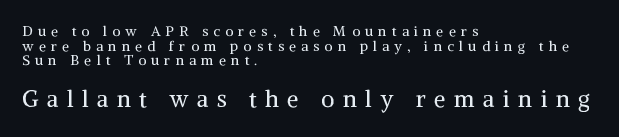
Q: Is the text bold? A: No.
Q: Is the text italic (slanted)? A: No, it is upright.
Q: Is the text underlined? A: No.
Q: How is the paragraph aligned? A: Left-aligned.
Q: Is the spacing between letters normal or unusually wide? A: Unusually wide.
Q: Is the spacing between lines tight, normal or loose? A: Tight.
Q: Which block of text is set in a larger size, the first (top) or the second (bottom)? A: The second (bottom) one.
